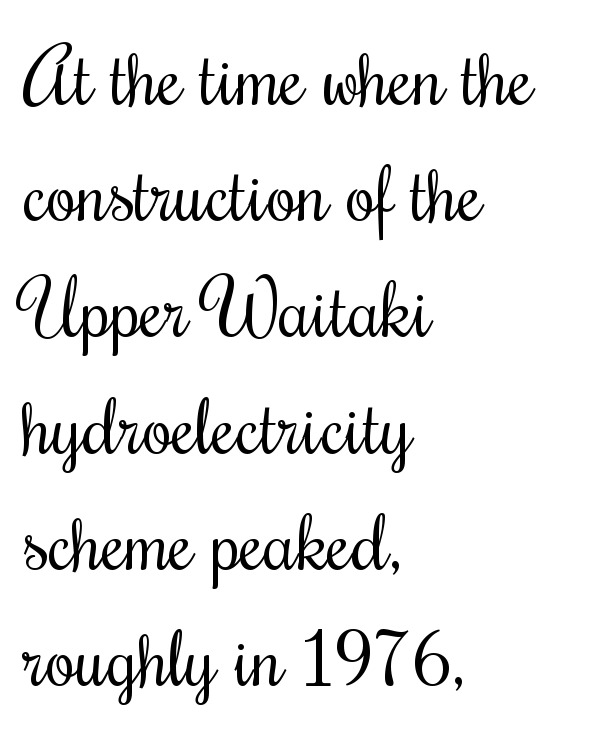
{"serif": "yes", "bold": "no", "weight": "regular", "width": "condensed", "stroke_contrast": "medium", "x_height": "small", "monospaced": "no", "underline": "no", "align": "left", "line_spacing": "normal", "line_spacing_ratio": 1.49, "letter_spacing": "normal", "letter_spacing_em": 0.0, "glyph_px": 78}
